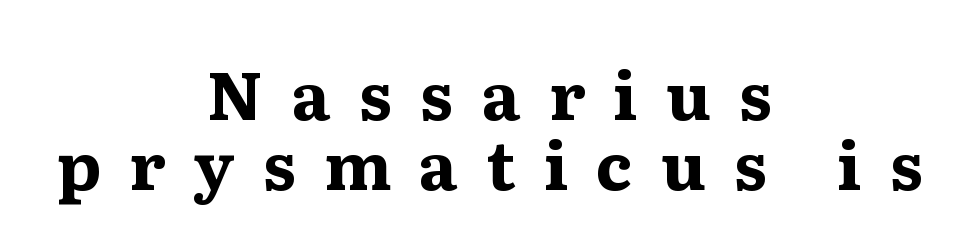
{"serif": "yes", "italic": "no", "bold": "yes", "weight": "bold", "width": "wide", "stroke_contrast": "medium", "x_height": "medium", "monospaced": "no", "underline": "no", "align": "center", "line_spacing": "tight", "line_spacing_ratio": 1.04, "letter_spacing": "wide", "letter_spacing_em": 0.42, "glyph_px": 67}
